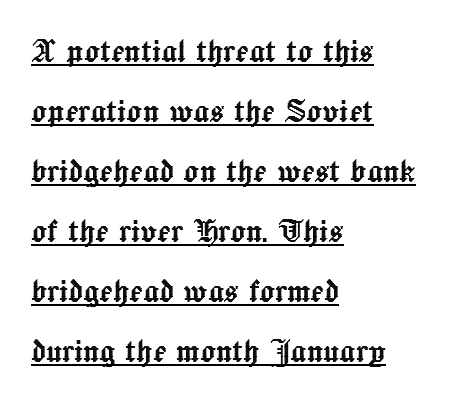
The image shows 39 px text type, upright; set left-aligned, normal line spacing (1.54x), normal letter spacing, underlined; a medium x-height.
